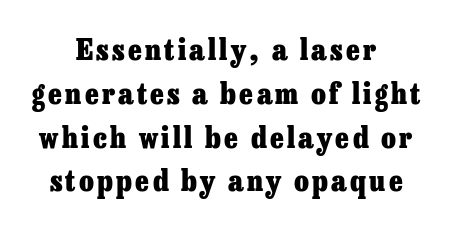
{"serif": "yes", "italic": "no", "bold": "yes", "weight": "heavy", "width": "normal", "stroke_contrast": "low", "x_height": "medium", "monospaced": "no", "underline": "no", "align": "center", "line_spacing": "normal", "line_spacing_ratio": 1.46, "glyph_px": 30}
